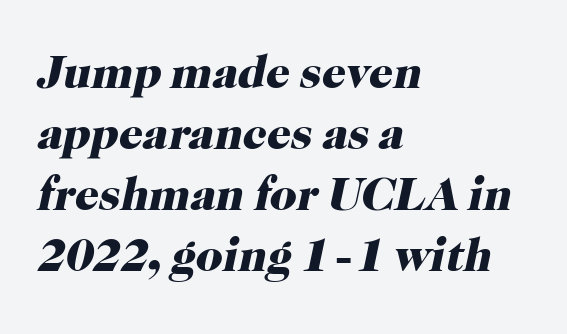
The image shows 47 px heavy serif type, italic (leaning right); set left-aligned, normal line spacing (1.3x), normal letter spacing, not underlined; high stroke contrast and a medium x-height.
